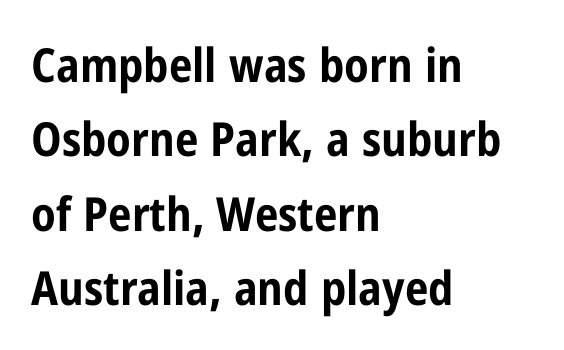
Q: Is the text bold? A: Yes.
Q: Is the text italic (slanted)? A: No, it is upright.
Q: Is the typeface a serif or a sans-serif typeface? A: Sans-serif.
Q: Is the text underlined? A: No.
Q: How is the paragraph aligned? A: Left-aligned.
Q: Is the spacing between letters normal or unusually wide? A: Normal.
Q: Is the spacing between lines tight, normal or loose? A: Normal.
Q: Width (condensed, normal, or wide)? A: Condensed.
Q: Stroke contrast? A: Low.
Q: x-height? A: Medium.
Q: Monospaced? A: No.
